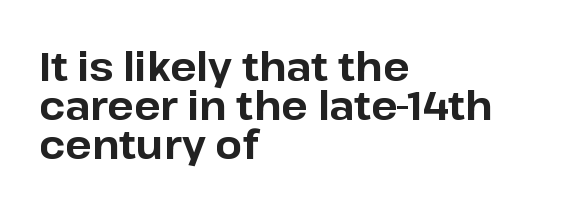
{"serif": "no", "italic": "no", "bold": "yes", "weight": "bold", "width": "normal", "stroke_contrast": "low", "x_height": "medium", "monospaced": "no", "underline": "no", "align": "left", "line_spacing": "tight", "line_spacing_ratio": 1.0, "letter_spacing": "normal", "letter_spacing_em": 0.0, "glyph_px": 39}
